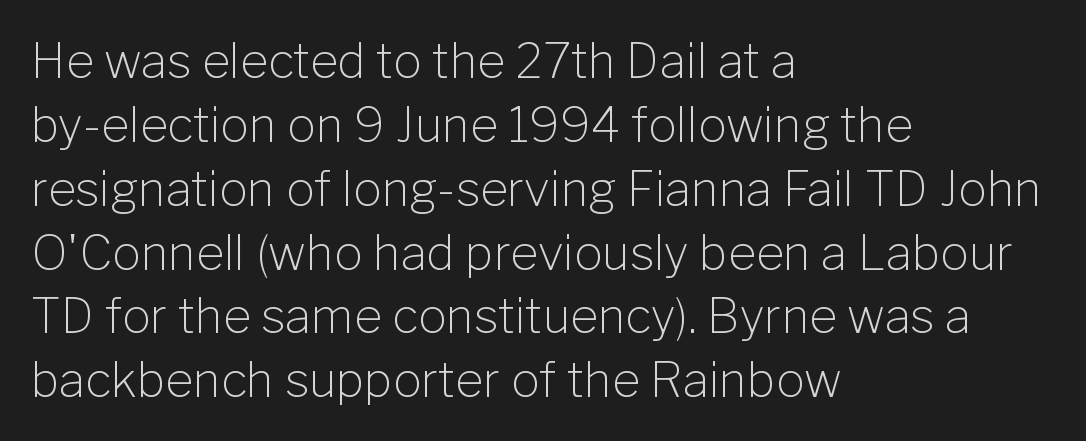
Q: Is the text bold? A: No.
Q: Is the text italic (slanted)? A: No, it is upright.
Q: Is the typeface a serif or a sans-serif typeface? A: Sans-serif.
Q: Is the text underlined? A: No.
Q: How is the paragraph aligned? A: Left-aligned.
Q: Is the spacing between letters normal or unusually wide? A: Normal.
Q: Is the spacing between lines tight, normal or loose? A: Normal.
Q: Width (condensed, normal, or wide)? A: Normal.
Q: Stroke contrast? A: Low.
Q: x-height? A: Medium.
Q: Monospaced? A: No.
